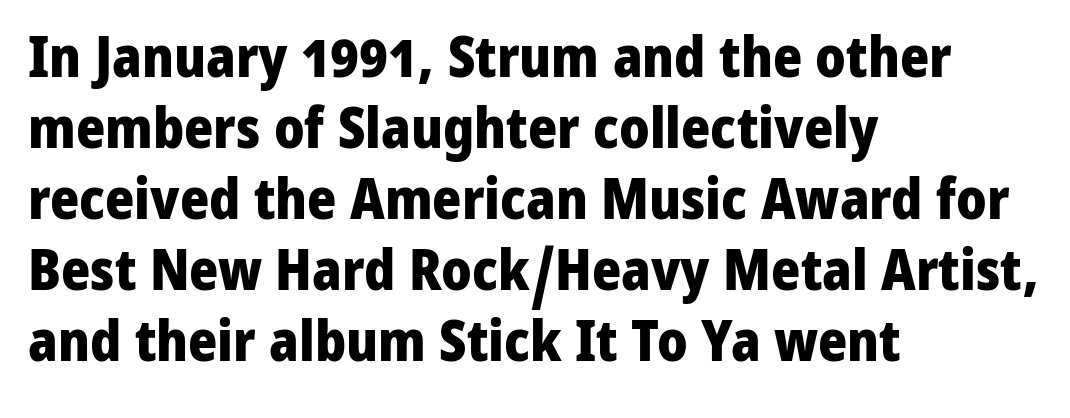
The image shows 56 px heavy sans-serif type, upright; set left-aligned, normal line spacing (1.27x), normal letter spacing, not underlined; low stroke contrast and a medium x-height.
